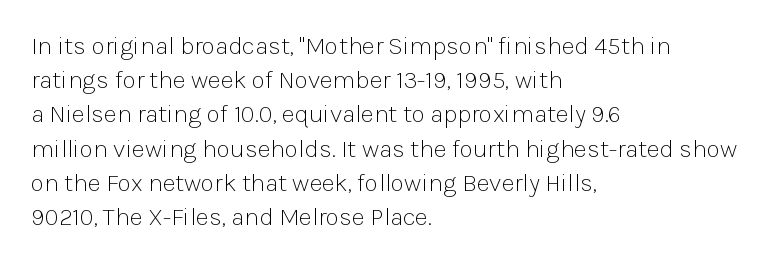
Q: Is the text bold? A: No.
Q: Is the text italic (slanted)? A: No, it is upright.
Q: Is the text underlined? A: No.
Q: How is the paragraph aligned? A: Left-aligned.
Q: Is the spacing between letters normal or unusually wide? A: Normal.
Q: Is the spacing between lines tight, normal or loose? A: Normal.
